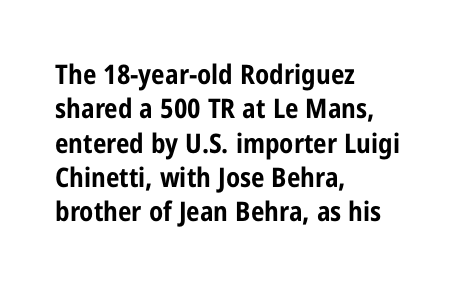
A typesetter would mark this as roman, not italic. Does the copy run flush right? No — it runs flush left. These words are printed bold, with thick strokes throughout. Successive baselines arrive at the customary interval. Caption: standard tracking, unaltered.
